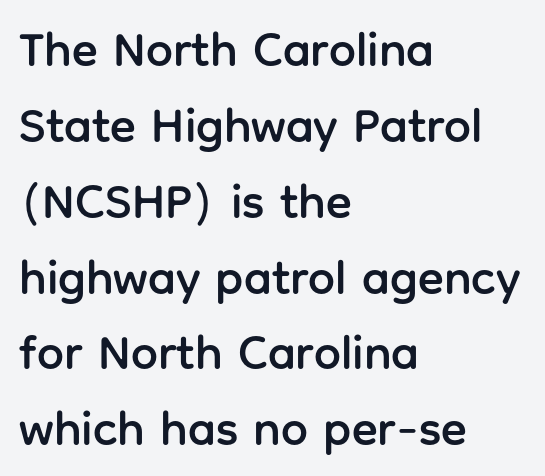
Type without underlining. Left-aligned paragraph, ragged on the right. This sample keeps an unexceptional amount of space between lines. Check where the strokes stop: nothing finishes them off — pure sans. Do the characters align in a grid? No, the font is proportional. Unlike italic type, these characters show no tilt at all.
